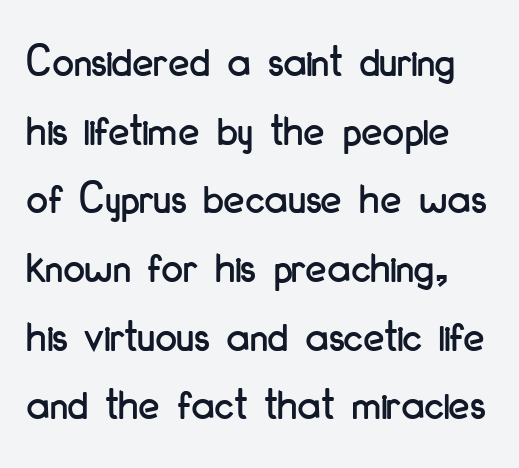
Q: Is the text italic (slanted)? A: No, it is upright.
Q: Is the typeface a serif or a sans-serif typeface? A: Sans-serif.
Q: Is the text underlined? A: No.
Q: Is the spacing between letters normal or unusually wide? A: Normal.
Q: Is the spacing between lines tight, normal or loose? A: Normal.
Q: Width (condensed, normal, or wide)? A: Condensed.
Q: Stroke contrast? A: Low.
Q: x-height? A: Small.
Q: Monospaced? A: No.
